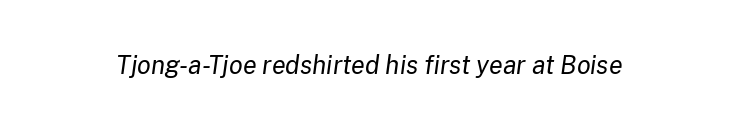
Q: Is the text bold? A: No.
Q: Is the text italic (slanted)? A: Yes, it leans right by about 8 degrees.
Q: Is the text underlined? A: No.
Q: Is the spacing between letters normal or unusually wide? A: Normal.
